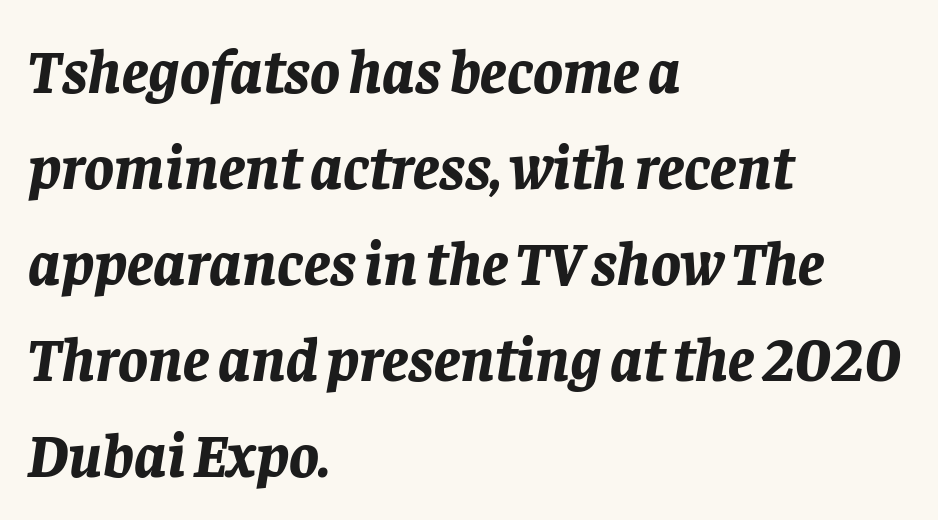
{"italic": "yes", "lean": "right", "slant_degrees": 8, "bold": "yes", "weight": "bold", "width": "normal", "stroke_contrast": "low", "x_height": "large", "monospaced": "no", "underline": "no", "align": "left", "line_spacing": "normal", "line_spacing_ratio": 1.55, "letter_spacing": "normal", "letter_spacing_em": 0.0, "glyph_px": 62}
